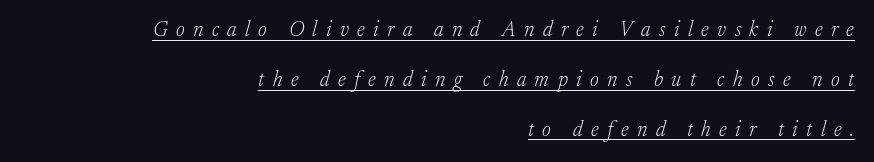
{"italic": "yes", "lean": "right", "slant_degrees": 17, "bold": "no", "underline": "yes", "align": "right", "line_spacing": "loose", "line_spacing_ratio": 2.37, "letter_spacing": "wide", "letter_spacing_em": 0.4, "glyph_px": 21}
